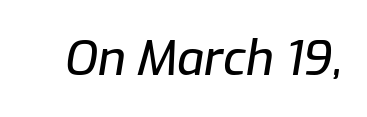
Any mark beneath the type? The region is blank. Spacing verdict: proportional, widths tailored to each character. Rendered with sloped, italic letterforms. Tracking value appears to be zero — textbook default spacing.
